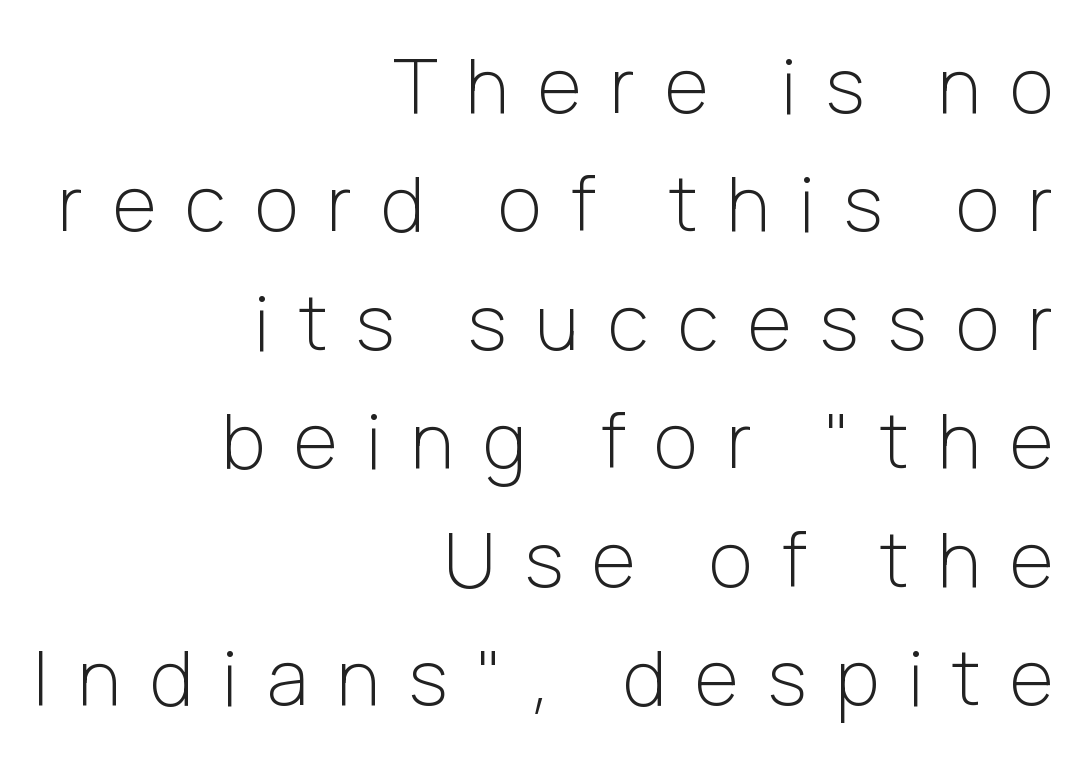
The words here are not underlined. What kind of face is this? One without serifs — a sans. A quiet, ordinary-to-light weight characterises the typeface. Notice how descenders clear the ascenders below comfortably — that's standard leading.
